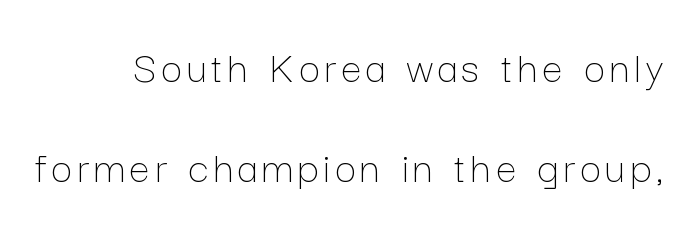
Q: Is the text bold? A: No.
Q: Is the text italic (slanted)? A: No, it is upright.
Q: Is the text underlined? A: No.
Q: Is the spacing between lines tight, normal or loose? A: Loose.
Q: Width (condensed, normal, or wide)? A: Normal.
Q: Stroke contrast? A: Low.
Q: x-height? A: Medium.
Q: Monospaced? A: No.
